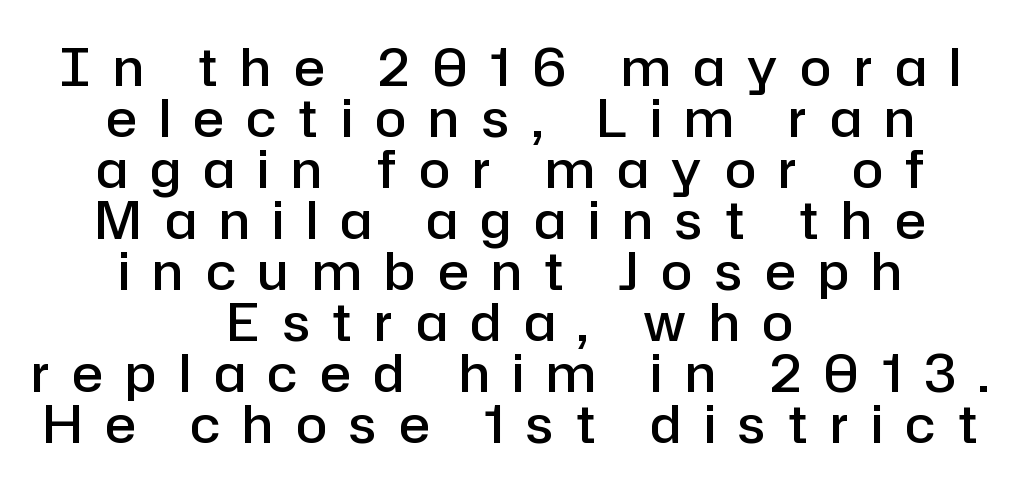
{"serif": "no", "italic": "no", "bold": "semi", "weight": "semibold", "width": "normal", "stroke_contrast": "low", "x_height": "medium", "monospaced": "no", "underline": "no", "align": "center", "line_spacing": "tight", "line_spacing_ratio": 1.0, "letter_spacing": "wide", "letter_spacing_em": 0.45, "glyph_px": 51}
